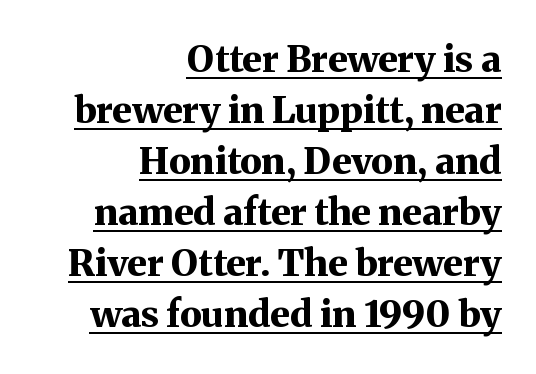
The image shows 37 px bold serif type, upright; set right-aligned, normal line spacing (1.38x), normal letter spacing, underlined; medium stroke contrast and a medium x-height.
